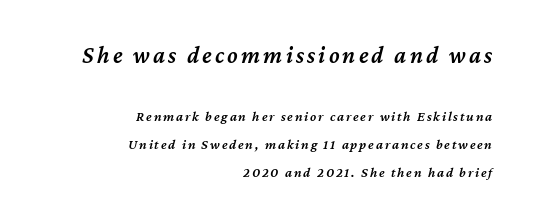
The image shows 24 px text type, italic (leaning right); set right-aligned, loose line spacing (1.99x), not underlined; the first (top) block is 1.71x larger.
